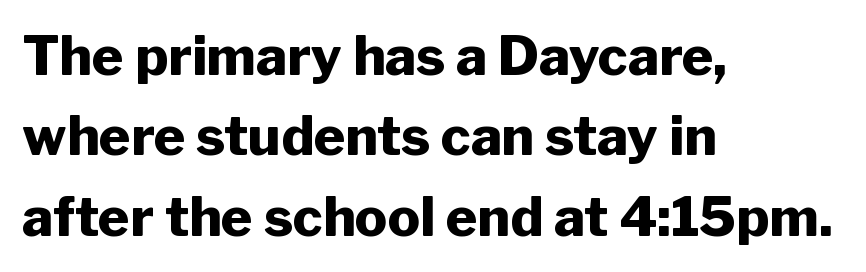
Q: Is the text bold? A: Yes.
Q: Is the text italic (slanted)? A: No, it is upright.
Q: Is the typeface a serif or a sans-serif typeface? A: Sans-serif.
Q: Is the text underlined? A: No.
Q: How is the paragraph aligned? A: Left-aligned.
Q: Is the spacing between letters normal or unusually wide? A: Normal.
Q: Is the spacing between lines tight, normal or loose? A: Normal.
Q: Width (condensed, normal, or wide)? A: Normal.
Q: Stroke contrast? A: Low.
Q: x-height? A: Medium.
Q: Monospaced? A: No.
